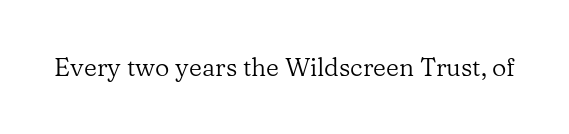
The rendering keeps characters at their native spacing. The font sits on the lighter half of the weight spectrum, regular included. Quick note: underline off. Is there any slant? The stems are plumb.
